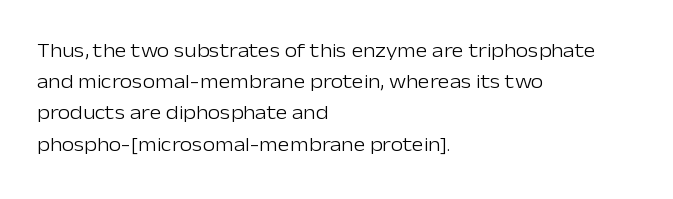
The image shows 20 px text type, upright; set left-aligned, normal line spacing (1.56x), normal letter spacing, not underlined.
